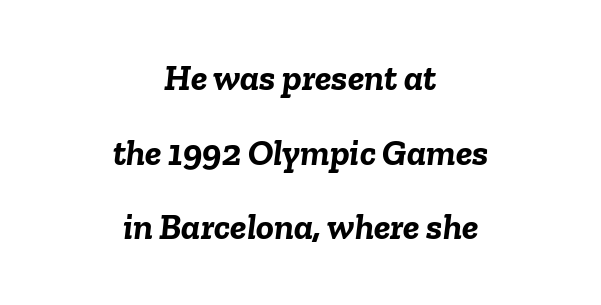
Loosely led — the rows are spread out. Glyph-to-glyph distance matches everyday printed text. Decoration check: the copy has no underline. Does the lettering tilt? It does — this is italic. Compared with a flush-left layout, this one balances lines on the center instead. The passage shown is typed in a proportional face where columns would drift.
